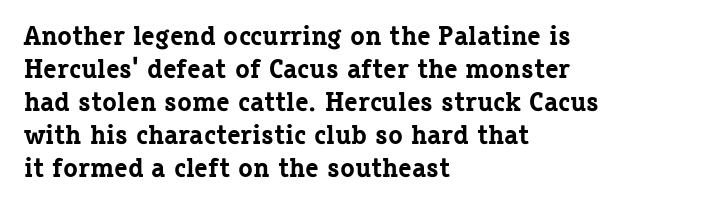
The image shows 27 px bold type, upright; set left-aligned, line spacing 1.22x, normal letter spacing, not underlined.
